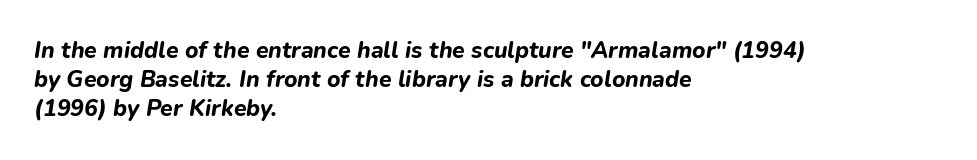
The letters sit at their default tracking, neither squeezed nor spread. Looking at the ascenders, they clearly lean. Is the type bold? Yes — the strokes are clearly thick and heavy. Is the block centered? No — it sits flush against the left margin. This block has exactly the height ordinary leading produces. The area under the type is left untouched.
